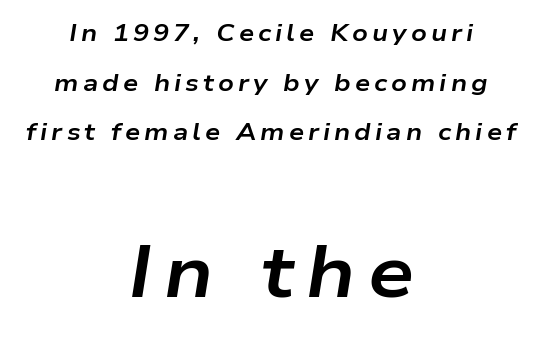
The image shows 73 px bold, wide type, italic (leaning right); set centered, loose line spacing (2.07x), not underlined; the second (bottom) block is 3.04x larger; low stroke contrast and a medium x-height.
